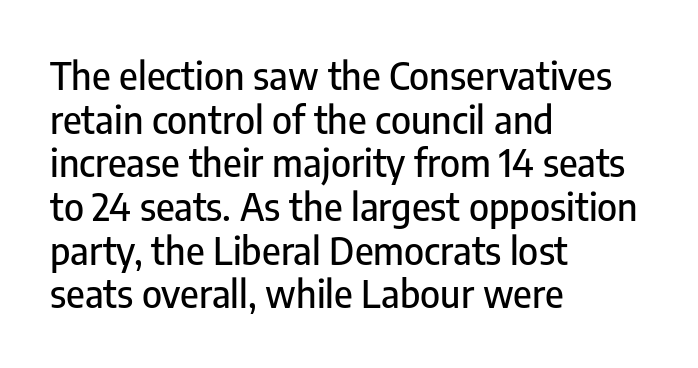
{"serif": "no", "italic": "no", "width": "condensed", "stroke_contrast": "low", "x_height": "medium", "monospaced": "no", "underline": "no", "align": "left", "line_spacing": "tight", "line_spacing_ratio": 1.15, "letter_spacing": "normal", "letter_spacing_em": 0.0, "glyph_px": 38}
